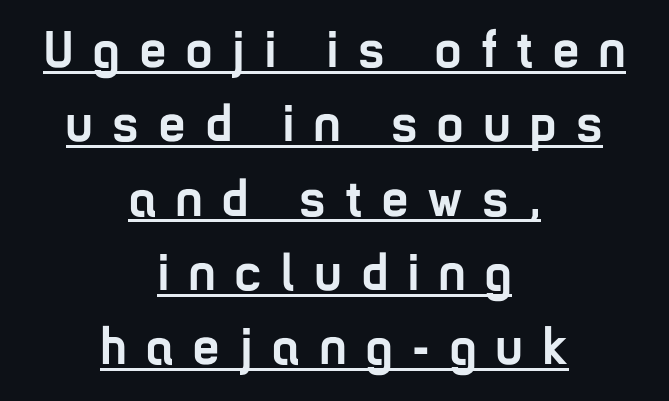
The image shows 52 px semibold, condensed sans-serif type, upright; set centered, normal line spacing (1.43x), unusually wide letter spacing (+0.39 em), underlined; low stroke contrast and a medium x-height.
